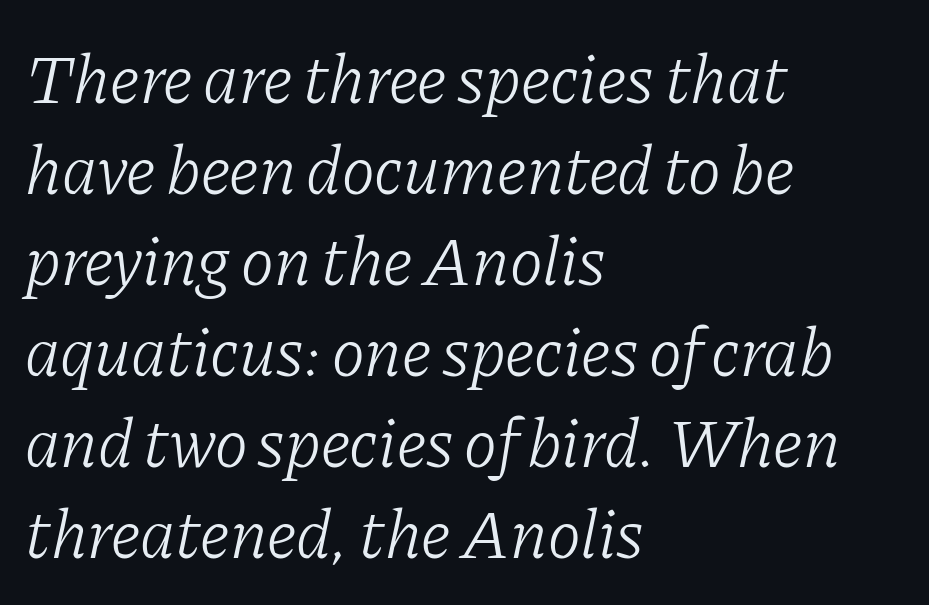
Q: Is the text bold? A: No.
Q: Is the text italic (slanted)? A: Yes, it leans right by about 11 degrees.
Q: Is the typeface a serif or a sans-serif typeface? A: Serif.
Q: Is the text underlined? A: No.
Q: How is the paragraph aligned? A: Left-aligned.
Q: Is the spacing between letters normal or unusually wide? A: Normal.
Q: Is the spacing between lines tight, normal or loose? A: Normal.
Q: Width (condensed, normal, or wide)? A: Normal.
Q: Stroke contrast? A: Low.
Q: x-height? A: Medium.
Q: Monospaced? A: No.
